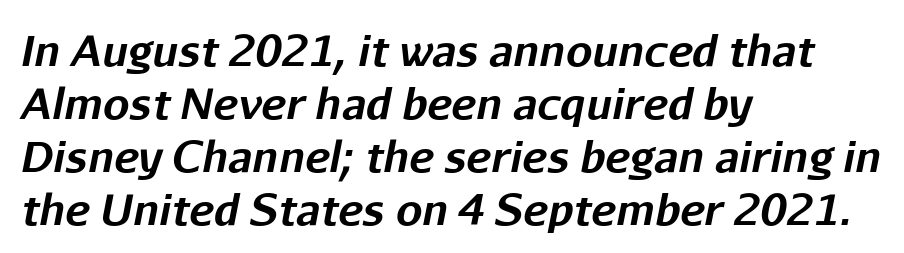
Weight: bold. It's the slanting kind of type. Any mark beneath the type? The region is blank. In terms of leading, this rendering sits right in the middle.
